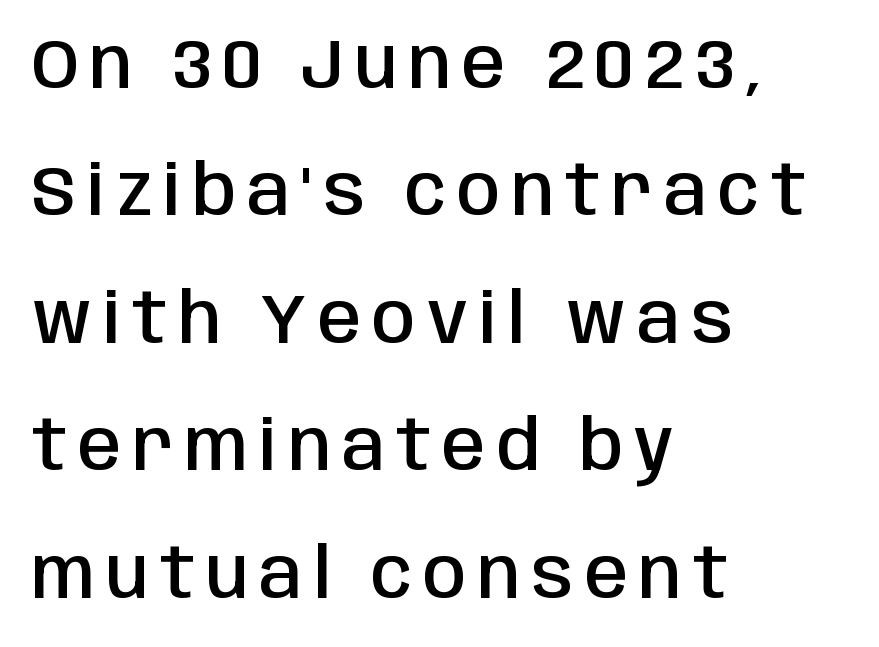
{"serif": "no", "italic": "no", "bold": "semi", "weight": "semibold", "width": "condensed", "stroke_contrast": "low", "x_height": "large", "monospaced": "no", "underline": "no", "align": "left", "line_spacing_ratio": 1.82, "glyph_px": 70}
